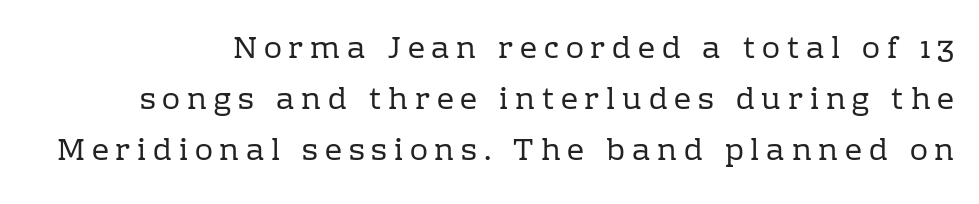
The face used here is seriffed, in the tradition of book romans. Weight class: somewhere from thin through regular. Here the designer chose a conventional face with non-uniform glyph widths. Successive baselines arrive at the customary interval.
